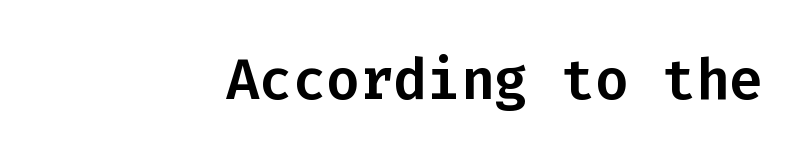
Q: Is the text italic (slanted)? A: No, it is upright.
Q: Is the typeface a serif or a sans-serif typeface? A: Sans-serif.
Q: Is the text underlined? A: No.
Q: How is the paragraph aligned? A: Right-aligned.
Q: Is the spacing between letters normal or unusually wide? A: Normal.
Q: Width (condensed, normal, or wide)? A: Normal.
Q: Stroke contrast? A: Low.
Q: x-height? A: Medium.
Q: Monospaced? A: Yes.
